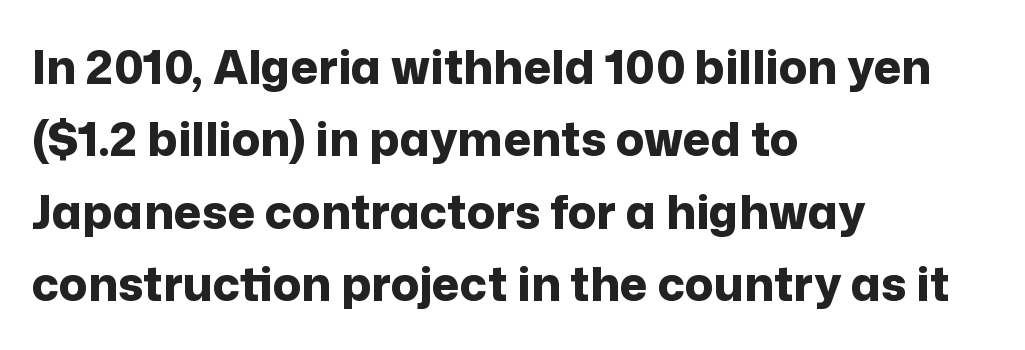
Q: Is the text bold? A: Yes.
Q: Is the text italic (slanted)? A: No, it is upright.
Q: Is the typeface a serif or a sans-serif typeface? A: Sans-serif.
Q: Is the text underlined? A: No.
Q: How is the paragraph aligned? A: Left-aligned.
Q: Is the spacing between letters normal or unusually wide? A: Normal.
Q: Is the spacing between lines tight, normal or loose? A: Normal.
Q: Width (condensed, normal, or wide)? A: Normal.
Q: Stroke contrast? A: Low.
Q: x-height? A: Medium.
Q: Monospaced? A: No.
